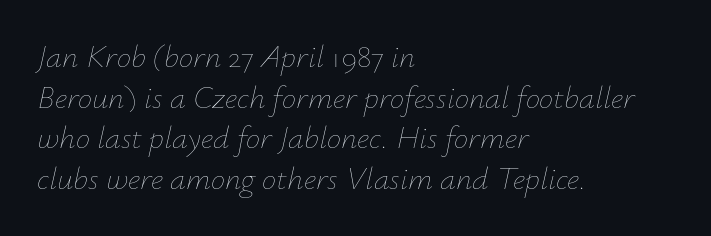
Horizontal alignment here is leftward, the default for most running prose. Letters rest on an invisible, unmarked baseline. The lines sit at an ordinary, default distance from one another. Character widths vary here, with narrow letters taking less room than wide ones.
